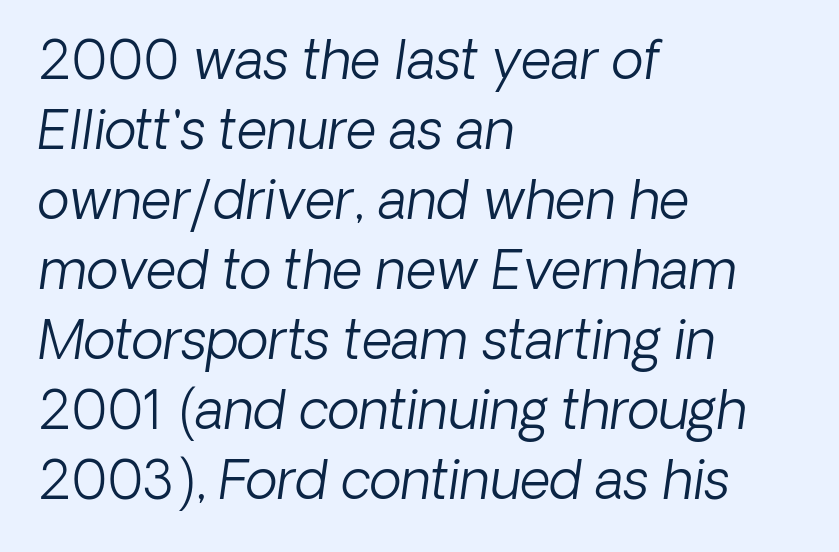
Q: Is the text bold? A: No.
Q: Is the typeface a serif or a sans-serif typeface? A: Sans-serif.
Q: Is the text underlined? A: No.
Q: How is the paragraph aligned? A: Left-aligned.
Q: Is the spacing between letters normal or unusually wide? A: Normal.
Q: Is the spacing between lines tight, normal or loose? A: Normal.
Q: Width (condensed, normal, or wide)? A: Normal.
Q: Stroke contrast? A: Low.
Q: x-height? A: Medium.
Q: Monospaced? A: No.
